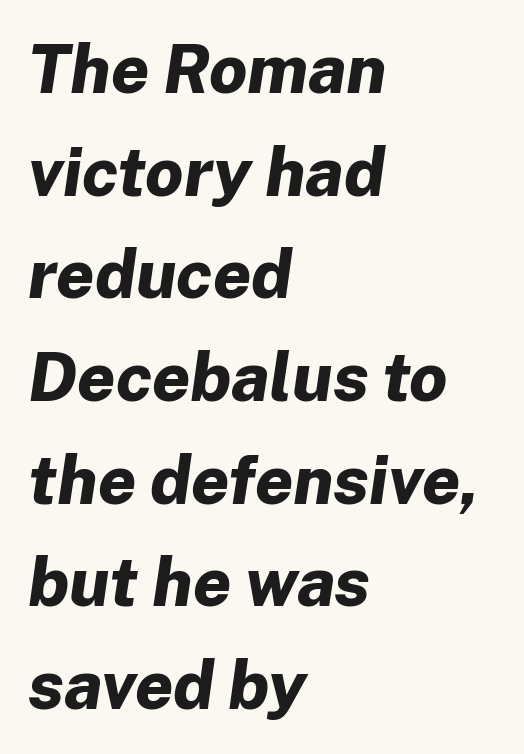
{"italic": "yes", "lean": "right", "slant_degrees": 8, "bold": "yes", "weight": "bold", "width": "normal", "stroke_contrast": "low", "x_height": "medium", "monospaced": "no", "underline": "no", "align": "left", "line_spacing": "normal", "line_spacing_ratio": 1.51, "letter_spacing": "normal", "letter_spacing_em": 0.0, "glyph_px": 68}
